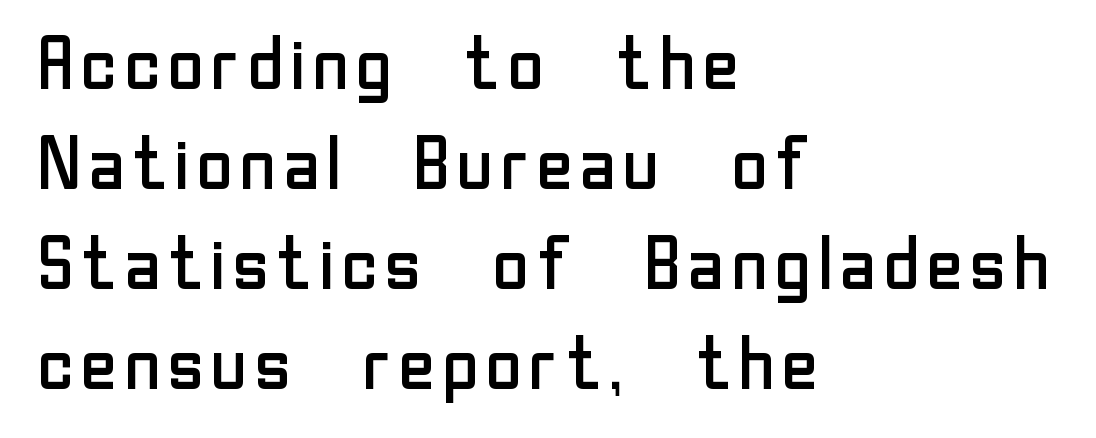
{"serif": "no", "italic": "no", "bold": "no", "weight": "regular", "width": "normal", "stroke_contrast": "low", "x_height": "medium", "monospaced": "no", "underline": "no", "align": "left", "line_spacing": "normal", "line_spacing_ratio": 1.35, "letter_spacing": "normal", "letter_spacing_em": 0.0, "glyph_px": 74}
